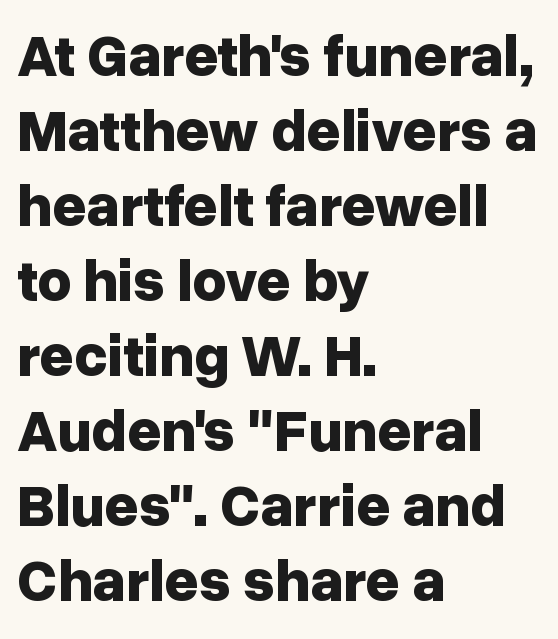
{"serif": "no", "italic": "no", "bold": "yes", "weight": "bold", "width": "normal", "stroke_contrast": "low", "x_height": "medium", "monospaced": "no", "underline": "no", "align": "left", "line_spacing": "normal", "line_spacing_ratio": 1.27, "letter_spacing": "normal", "letter_spacing_em": 0.0, "glyph_px": 59}
